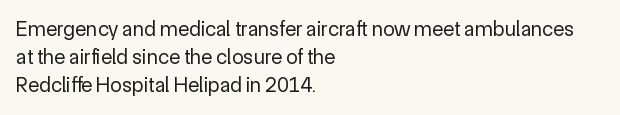
Visually the block forms a straight wall on the left and a jagged coastline on the right. Style check: upright. Bold? No — there's no thickening of the strokes. Notice how descenders clear the ascenders below comfortably — that's standard leading. Each word holds together tightly as a unit, with standard inter-letter gaps.
